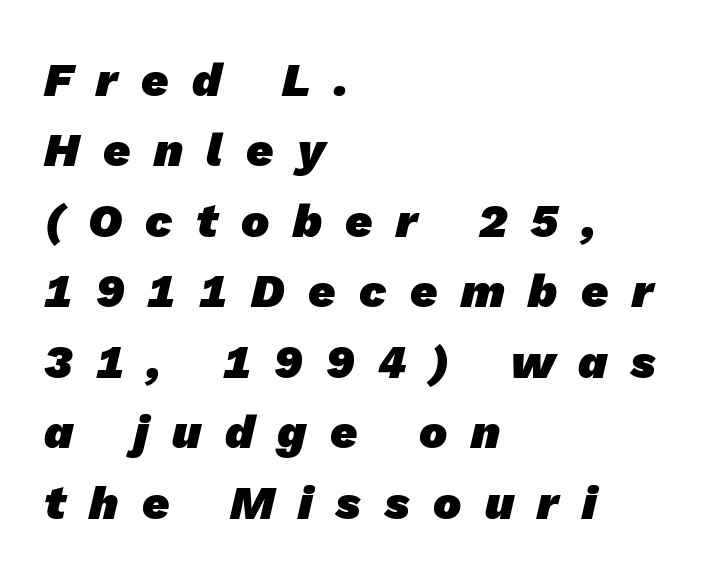
Q: Is the text bold? A: Yes.
Q: Is the typeface a serif or a sans-serif typeface? A: Sans-serif.
Q: Is the text underlined? A: No.
Q: How is the paragraph aligned? A: Left-aligned.
Q: Is the spacing between letters normal or unusually wide? A: Unusually wide.
Q: Is the spacing between lines tight, normal or loose? A: Normal.
Q: Width (condensed, normal, or wide)? A: Normal.
Q: Stroke contrast? A: Low.
Q: x-height? A: Medium.
Q: Monospaced? A: No.
